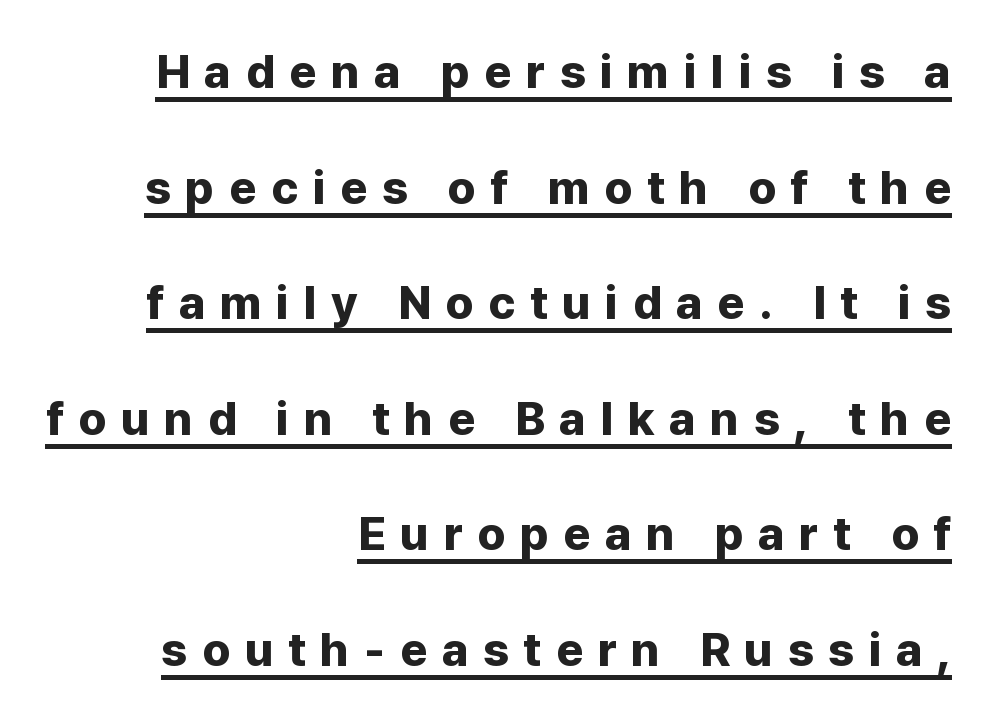
Q: Is the text bold? A: Yes.
Q: Is the text italic (slanted)? A: No, it is upright.
Q: Is the typeface a serif or a sans-serif typeface? A: Sans-serif.
Q: Is the text underlined? A: Yes.
Q: How is the paragraph aligned? A: Right-aligned.
Q: Is the spacing between letters normal or unusually wide? A: Unusually wide.
Q: Is the spacing between lines tight, normal or loose? A: Loose.
Q: Width (condensed, normal, or wide)? A: Normal.
Q: Stroke contrast? A: Low.
Q: x-height? A: Medium.
Q: Monospaced? A: No.
